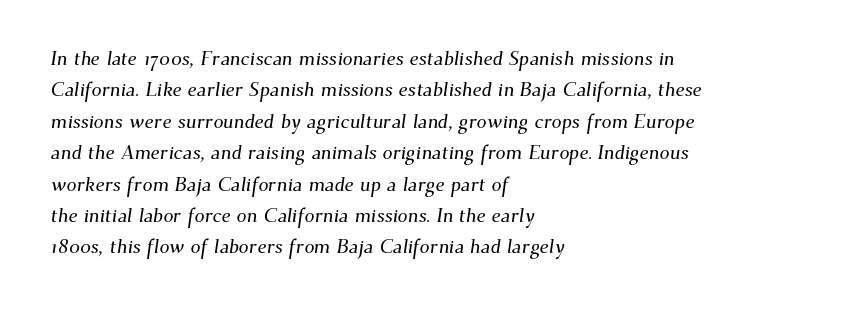
This sample keeps an unexceptional amount of space between lines. The type is set solid horizontally, with unmodified tracking. A clean baseline with only descenders dipping below it. All the whitespace from short lines collects on the right.
